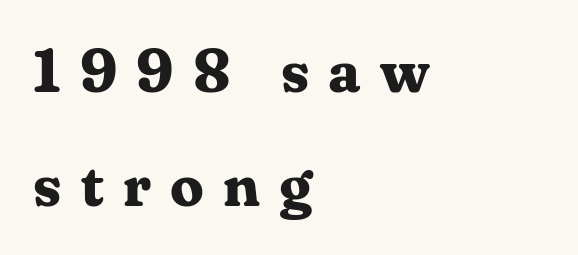
{"serif": "yes", "italic": "no", "bold": "yes", "weight": "bold", "width": "normal", "stroke_contrast": "medium", "x_height": "medium", "monospaced": "no", "underline": "no", "align": "left", "line_spacing": "loose", "line_spacing_ratio": 1.9, "letter_spacing": "wide", "letter_spacing_em": 0.32, "glyph_px": 60}
